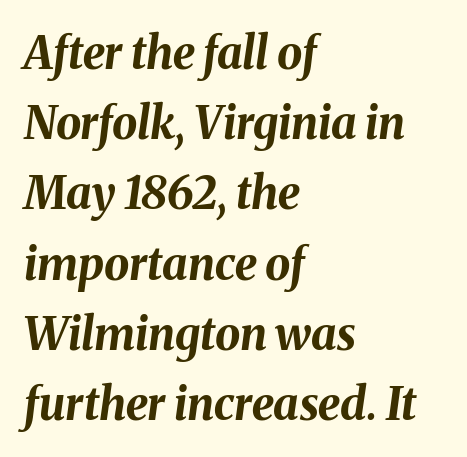
{"italic": "yes", "lean": "right", "slant_degrees": 8, "bold": "yes", "weight": "bold", "width": "normal", "stroke_contrast": "medium", "x_height": "medium", "monospaced": "no", "underline": "no", "align": "left", "line_spacing": "normal", "line_spacing_ratio": 1.56, "letter_spacing": "normal", "letter_spacing_em": 0.0, "glyph_px": 45}
